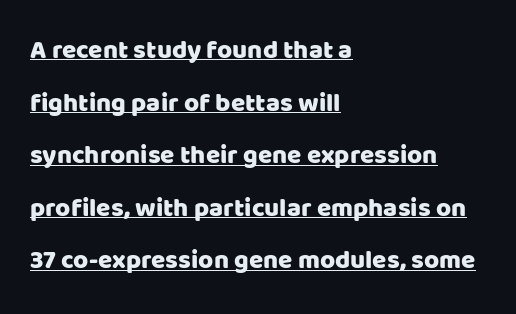
Tracking value appears to be zero — textbook default spacing. Looks like someone drew a line under every word here. Visually the block forms a straight wall on the left and a jagged coastline on the right. Airy leading. Unlike italic type, these characters show no tilt at all.
